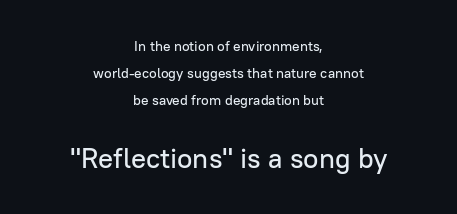
{"serif": "no", "italic": "no", "width": "normal", "stroke_contrast": "low", "x_height": "medium", "monospaced": "no", "underline": "no", "align": "center", "line_spacing": "loose", "line_spacing_ratio": 1.92, "letter_spacing": "normal", "letter_spacing_em": 0.0, "larger_block": "second", "size_ratio": 2.0, "glyph_px": 28}
